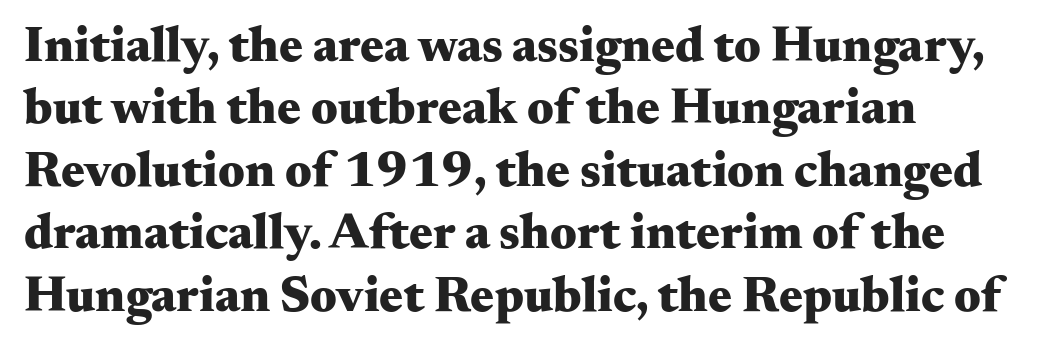
The image shows 50 px heavy, wide serif type, upright; set left-aligned, normal line spacing (1.25x), normal letter spacing, not underlined; medium stroke contrast and a small x-height.
